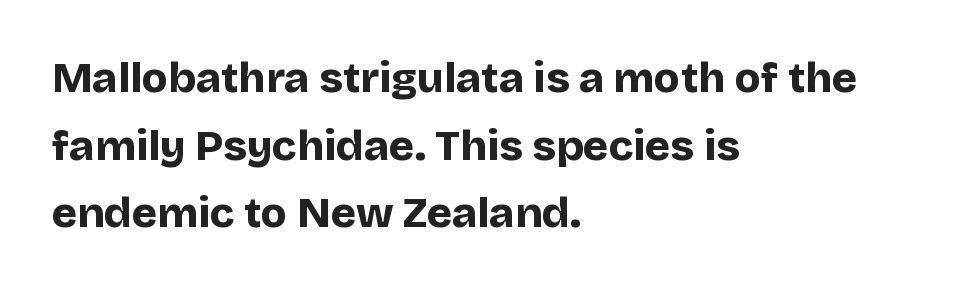
{"serif": "no", "italic": "no", "bold": "yes", "weight": "bold", "width": "normal", "stroke_contrast": "low", "x_height": "large", "monospaced": "no", "underline": "no", "align": "left", "line_spacing": "normal", "line_spacing_ratio": 1.57, "letter_spacing": "normal", "letter_spacing_em": 0.0, "glyph_px": 43}
